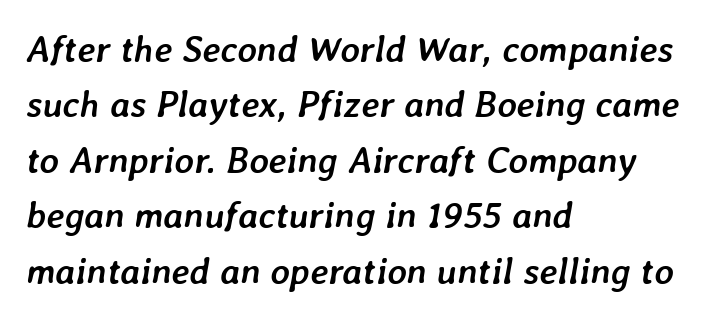
The rendering uses natural spacing where letterforms have individual widths. Italic: yes, the glyphs are oblique. The leading is moderate, giving the passage an even texture. Compared with a centered layout, this one pins lines to the left instead. As a designer I'd log this as weight 700, bold. Only glyphs here, with clear space below each row.
